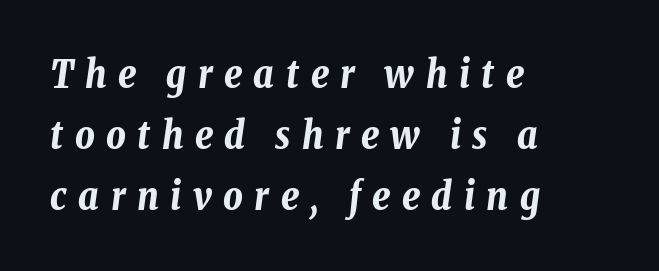
The tracking reads as deliberately expanded to a designer's eye. The string is rendered with underlining switched off. Spacing verdict: proportional, widths tailored to each character. There's an unmistakable incline to the writing here. Leading: standard.
